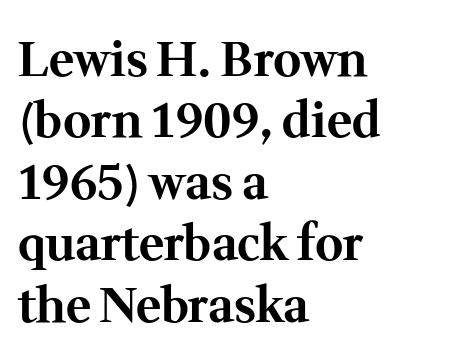
The image shows 48 px bold serif type, upright; set left-aligned, normal line spacing (1.28x), normal letter spacing, not underlined; medium stroke contrast and a medium x-height.
